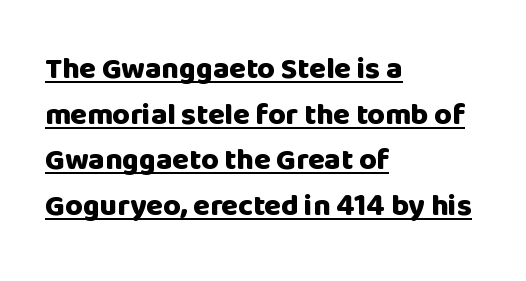
In terms of letterform style, serifs are entirely absent. Varying glyph widths throughout — classic text-font behaviour. Notice how the stems are strictly vertical — no italics here. Typeset ragged right — the left edge is the straight one. As a designer I'd log this as weight 700, bold. This is underlined copy, the kind a proofreader might mark for attention.
